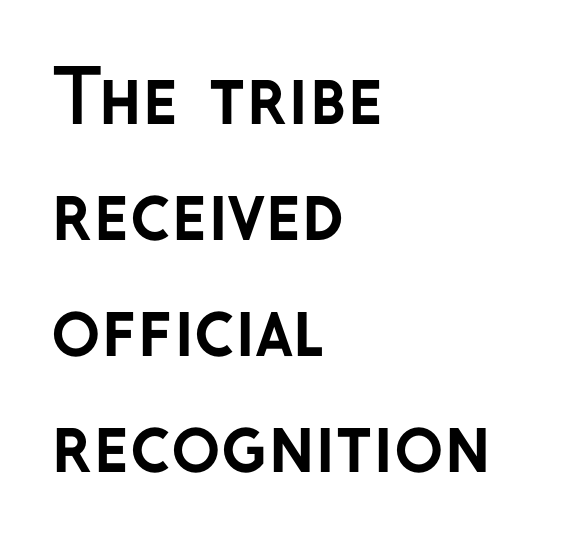
The image shows 73 px semibold sans-serif type, upright; set left-aligned, normal line spacing (1.59x), normal letter spacing, not underlined; low stroke contrast and a medium x-height.
